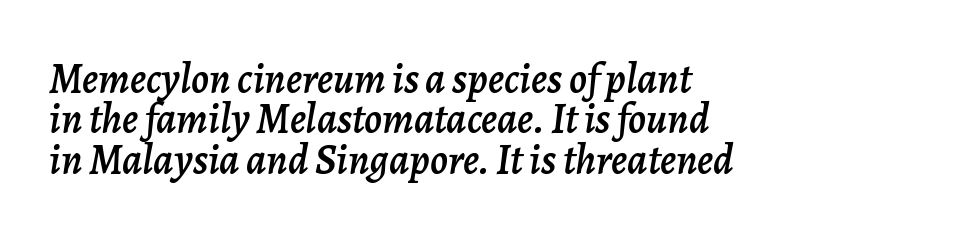
Q: Is the text italic (slanted)? A: Yes, it leans right by about 7 degrees.
Q: Is the text underlined? A: No.
Q: How is the paragraph aligned? A: Left-aligned.
Q: Is the spacing between letters normal or unusually wide? A: Normal.
Q: Is the spacing between lines tight, normal or loose? A: Tight.
Q: Width (condensed, normal, or wide)? A: Normal.
Q: Stroke contrast? A: Low.
Q: x-height? A: Medium.
Q: Monospaced? A: No.
